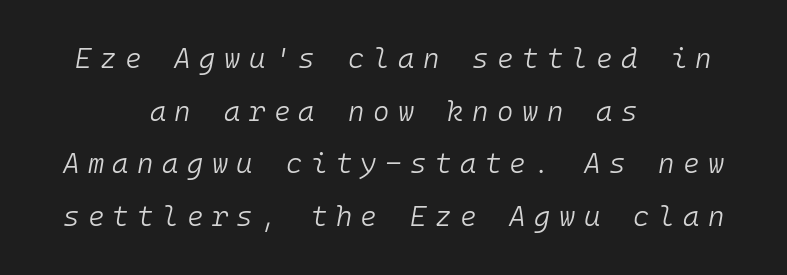
Q: Is the text bold? A: No.
Q: Is the text italic (slanted)? A: Yes, it leans right by about 10 degrees.
Q: Is the text underlined? A: No.
Q: How is the paragraph aligned? A: Centered.
Q: Is the spacing between letters normal or unusually wide? A: Unusually wide.
Q: Width (condensed, normal, or wide)? A: Normal.
Q: Stroke contrast? A: Low.
Q: x-height? A: Medium.
Q: Monospaced? A: Yes.
